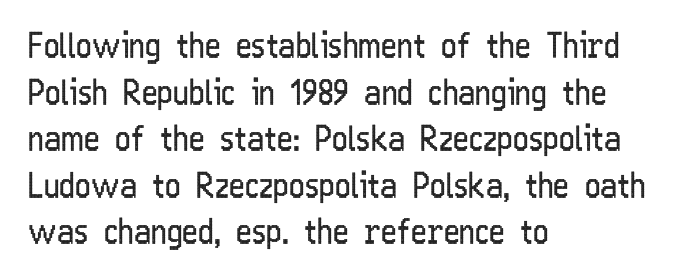
Q: Is the text bold? A: No.
Q: Is the text italic (slanted)? A: No, it is upright.
Q: Is the typeface a serif or a sans-serif typeface? A: Sans-serif.
Q: Is the text underlined? A: No.
Q: How is the paragraph aligned? A: Left-aligned.
Q: Is the spacing between letters normal or unusually wide? A: Normal.
Q: Is the spacing between lines tight, normal or loose? A: Normal.
Q: Width (condensed, normal, or wide)? A: Condensed.
Q: Stroke contrast? A: Low.
Q: x-height? A: Medium.
Q: Monospaced? A: No.
